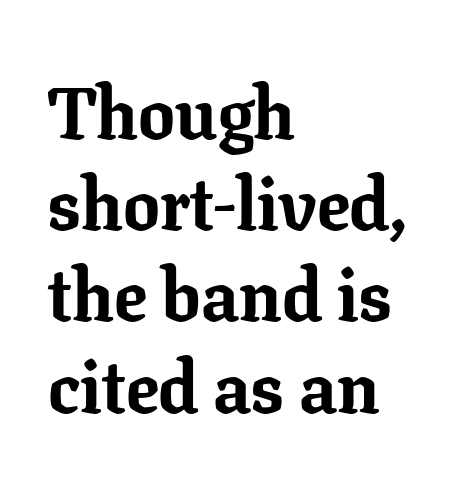
The image shows 73 px bold serif type, upright; set left-aligned, normal line spacing (1.25x), normal letter spacing, not underlined; low stroke contrast and a medium x-height.
